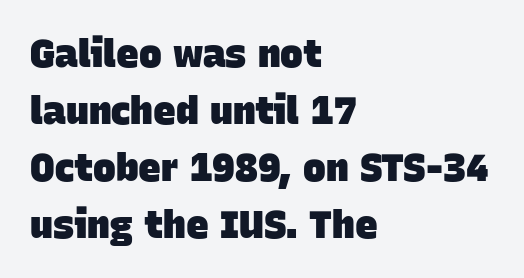
{"serif": "no", "bold": "yes", "weight": "heavy", "width": "normal", "stroke_contrast": "low", "x_height": "large", "monospaced": "no", "underline": "no", "align": "left", "line_spacing": "normal", "line_spacing_ratio": 1.5, "letter_spacing": "normal", "letter_spacing_em": 0.0, "glyph_px": 38}
